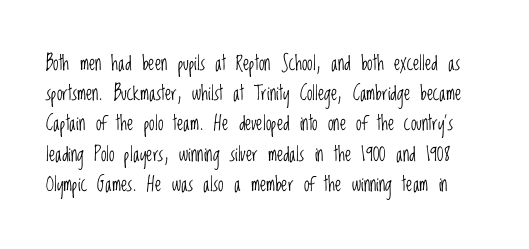
{"italic": "no", "bold": "no", "underline": "no", "line_spacing": "normal", "line_spacing_ratio": 1.51, "letter_spacing": "normal", "letter_spacing_em": 0.0, "glyph_px": 20}
